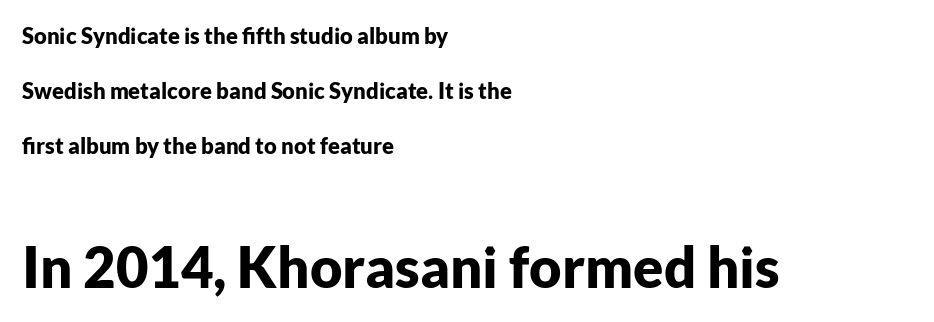
This is sans-serif lettering, the kind often seen on screens and signage. The following chunk of copy outweighs the initial chunk in type size. Upright lettering throughout. Glance below the letters and you will spot only blank space. Notice how the passage keeps a crisp vertical edge on the left only. Nobody touched the tracking dial on this one.
